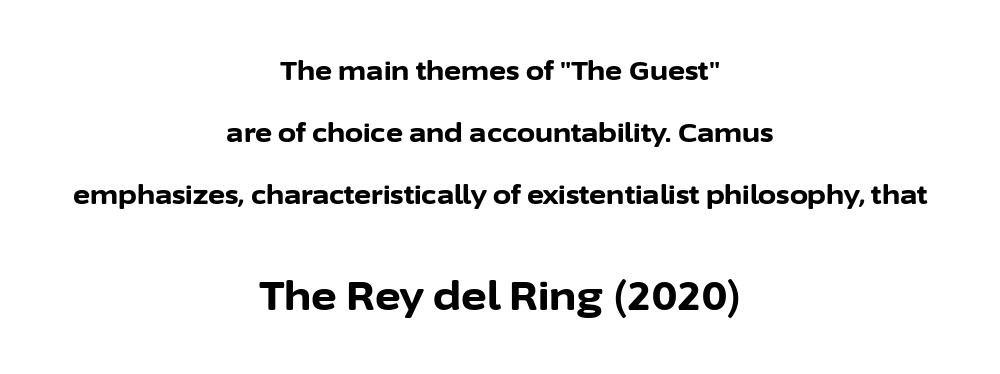
Inter-character spacing is left at the font's built-in metrics. Does the bottom block carry the larger type? Yes, it does. What weight is shown? A full bold with thick strokes. Each letter keeps its own natural width here, so spacing adapts to shape. These lines stack symmetrically, like a column narrowing and widening about its center. Rule under the text: the space is simply empty.
